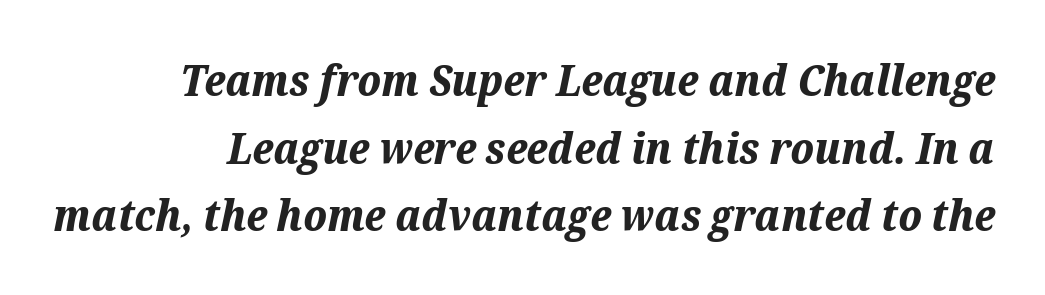
The image shows 43 px bold type, italic (leaning right); set normal line spacing (1.57x), normal letter spacing, not underlined; medium stroke contrast and a medium x-height.
